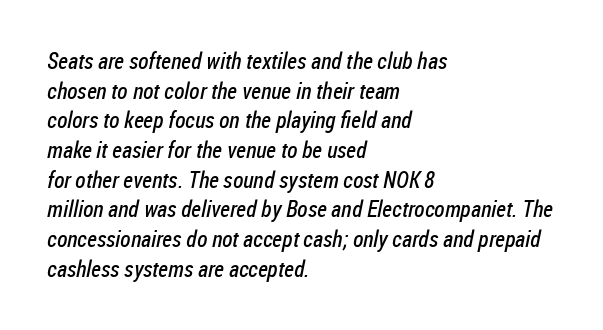
The image shows 23 px text type; set left-aligned, normal line spacing (1.29x), normal letter spacing, not underlined.
